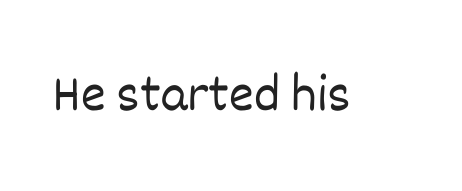
Q: Is the text bold? A: No.
Q: Is the text italic (slanted)? A: No, it is upright.
Q: Is the text underlined? A: No.
Q: Is the spacing between letters normal or unusually wide? A: Normal.
Q: Width (condensed, normal, or wide)? A: Normal.
Q: Stroke contrast? A: Low.
Q: x-height? A: Large.
Q: Monospaced? A: No.
